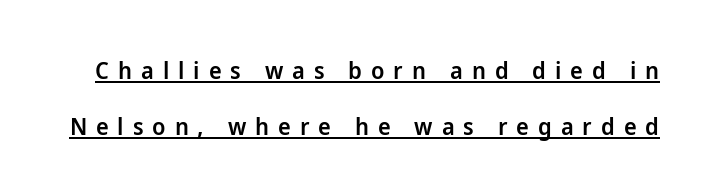
Bold? Not quite — semibold, heavier than regular but stopping short. The letters stand upright; this is a roman face. These lines stand farther apart than default settings would place them. Here the glyphs are tracked loosely, breaking word shapes into spaced letters. Does a line run under the words? Yes, clearly.
